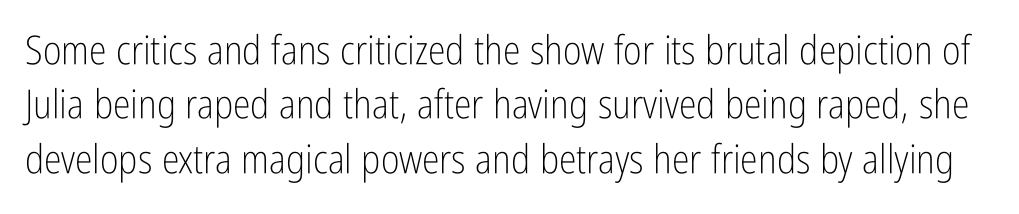
The image shows 40 px light, condensed sans-serif type, upright; set normal line spacing (1.36x), normal letter spacing, not underlined; low stroke contrast and a medium x-height.
